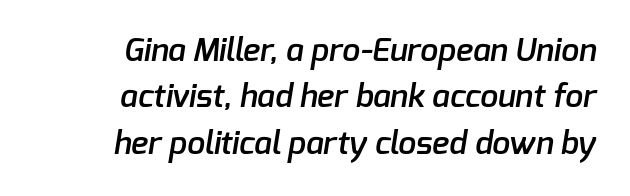
Q: Is the text bold? A: Semi-bold.
Q: Is the typeface a serif or a sans-serif typeface? A: Sans-serif.
Q: Is the text underlined? A: No.
Q: How is the paragraph aligned? A: Right-aligned.
Q: Is the spacing between letters normal or unusually wide? A: Normal.
Q: Is the spacing between lines tight, normal or loose? A: Normal.
Q: Width (condensed, normal, or wide)? A: Normal.
Q: Stroke contrast? A: Low.
Q: x-height? A: Medium.
Q: Monospaced? A: No.
